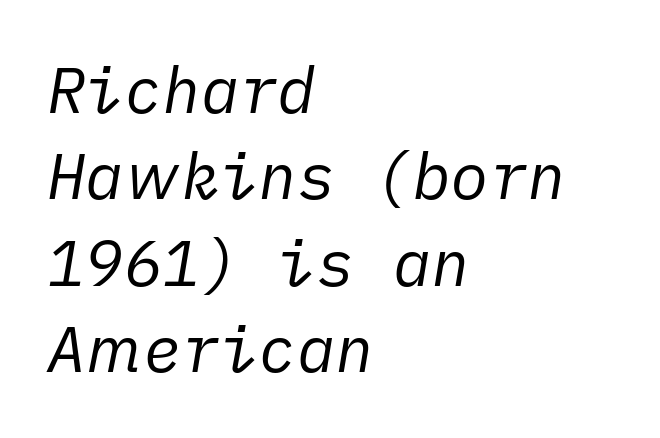
Q: Is the text bold? A: No.
Q: Is the text italic (slanted)? A: Yes, it leans right by about 10 degrees.
Q: Is the text underlined? A: No.
Q: How is the paragraph aligned? A: Left-aligned.
Q: Is the spacing between letters normal or unusually wide? A: Normal.
Q: Is the spacing between lines tight, normal or loose? A: Normal.
Q: Width (condensed, normal, or wide)? A: Normal.
Q: Stroke contrast? A: Low.
Q: x-height? A: Medium.
